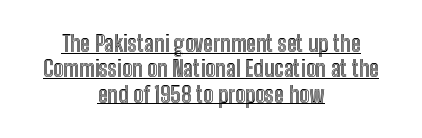
{"italic": "no", "underline": "yes", "align": "center", "line_spacing": "tight", "line_spacing_ratio": 1.15, "letter_spacing": "normal", "letter_spacing_em": 0.0, "glyph_px": 22}
